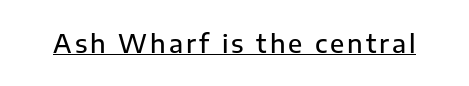
Q: Is the text bold? A: Semi-bold.
Q: Is the text italic (slanted)? A: No, it is upright.
Q: Is the text underlined? A: Yes.
